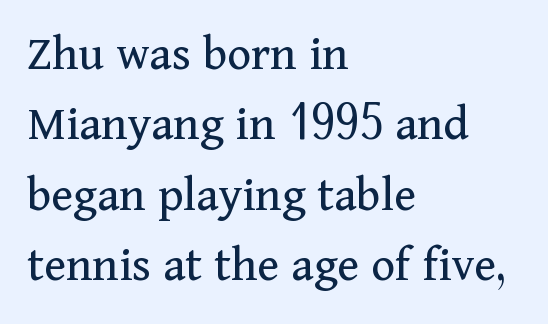
{"serif": "yes", "italic": "no", "bold": "no", "weight": "regular", "width": "normal", "stroke_contrast": "medium", "x_height": "medium", "monospaced": "no", "underline": "no", "align": "left", "line_spacing": "normal", "line_spacing_ratio": 1.38, "letter_spacing": "normal", "letter_spacing_em": 0.0, "glyph_px": 51}
